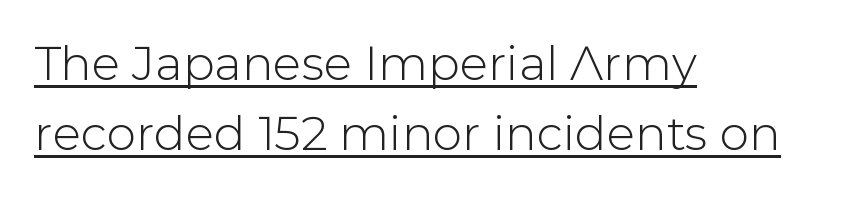
The image shows 47 px sans-serif type, upright; set left-aligned, normal line spacing (1.49x), normal letter spacing, underlined; low stroke contrast and a medium x-height.
